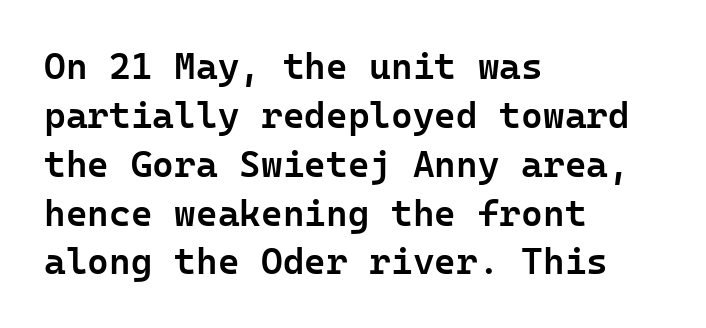
Leading: standard. Italic: no, the glyphs are upright roman. Caption: multi-line text, flush left, ragged right. Nobody drew a line under any word here.
